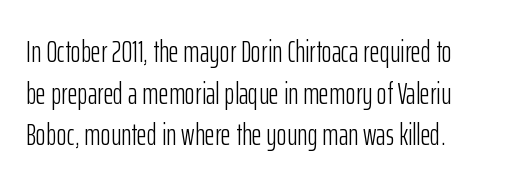
No feet cap the strokes, marking this as sans-serif type. Letters rest on an invisible, unmarked baseline. Horizontal bands of white between lines are of average thickness. Heft: none added — not bold. Tracking here is standard; glyphs follow each other at the usual distance.
